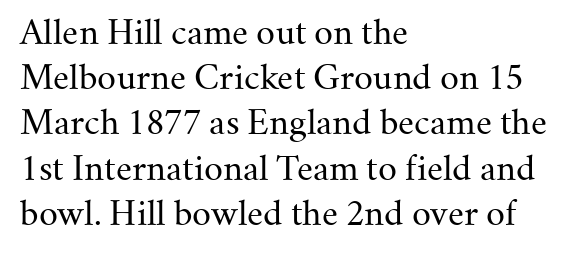
Each word holds together tightly as a unit, with standard inter-letter gaps. Notice how descenders clear the ascenders below comfortably — that's standard leading. The specimen reads as upright at a glance. Varying glyph widths throughout — classic text-font behaviour. Heft: none added — not bold.
